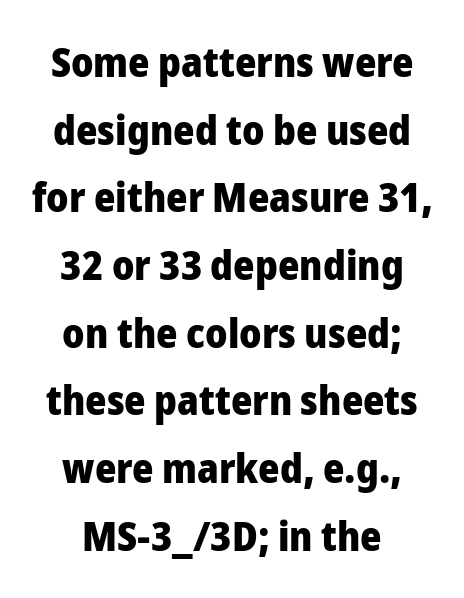
{"serif": "no", "italic": "no", "bold": "yes", "weight": "heavy", "width": "normal", "stroke_contrast": "low", "x_height": "medium", "monospaced": "no", "underline": "no", "align": "center", "line_spacing": "normal", "line_spacing_ratio": 1.65, "letter_spacing": "normal", "letter_spacing_em": 0.0, "glyph_px": 41}
